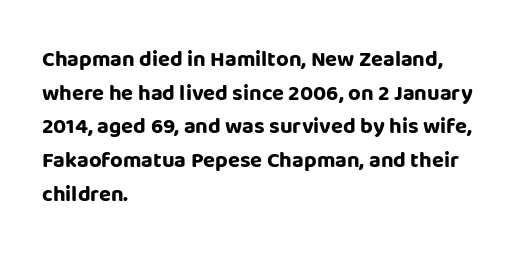
The image shows 22 px bold type, upright; set left-aligned, normal line spacing (1.53x), normal letter spacing, not underlined.
